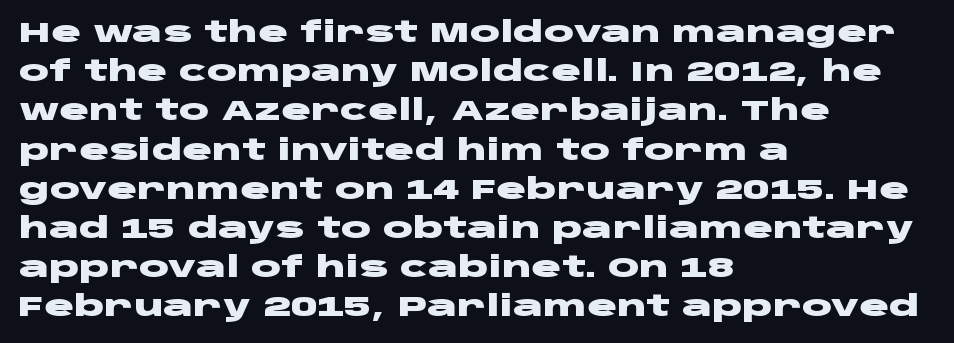
{"serif": "no", "italic": "no", "bold": "yes", "weight": "heavy", "width": "wide", "stroke_contrast": "low", "x_height": "large", "monospaced": "no", "underline": "no", "align": "left", "line_spacing": "normal", "line_spacing_ratio": 1.4, "letter_spacing": "normal", "letter_spacing_em": 0.0, "glyph_px": 28}
